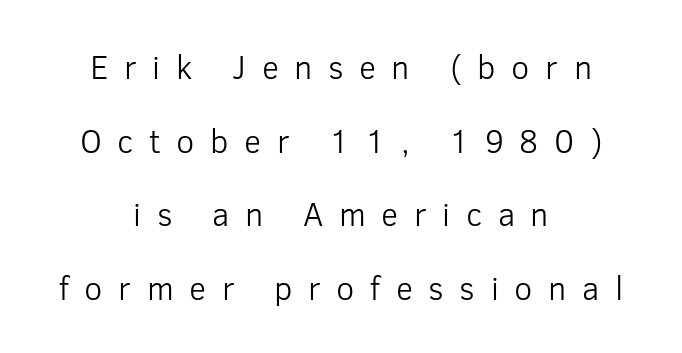
{"serif": "no", "italic": "no", "bold": "no", "weight": "light", "width": "normal", "stroke_contrast": "low", "x_height": "medium", "monospaced": "no", "underline": "no", "align": "center", "line_spacing": "loose", "line_spacing_ratio": 2.23, "letter_spacing": "wide", "letter_spacing_em": 0.47, "glyph_px": 33}
